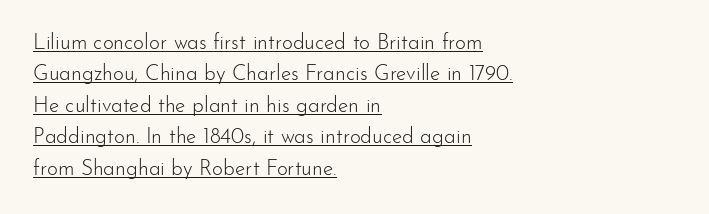
Q: Is the text bold? A: No.
Q: Is the text italic (slanted)? A: No, it is upright.
Q: Is the text underlined? A: Yes.
Q: How is the paragraph aligned? A: Left-aligned.
Q: Is the spacing between letters normal or unusually wide? A: Normal.
Q: Is the spacing between lines tight, normal or loose? A: Normal.
